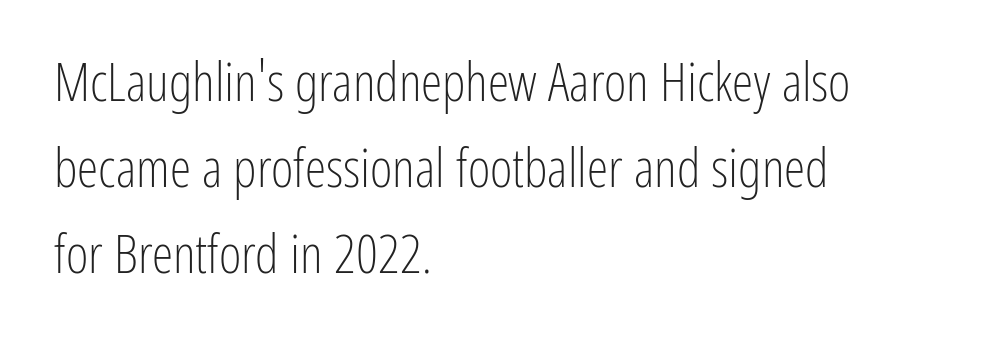
Q: Is the text bold? A: No.
Q: Is the text italic (slanted)? A: No, it is upright.
Q: Is the typeface a serif or a sans-serif typeface? A: Sans-serif.
Q: Is the text underlined? A: No.
Q: How is the paragraph aligned? A: Left-aligned.
Q: Is the spacing between letters normal or unusually wide? A: Normal.
Q: Is the spacing between lines tight, normal or loose? A: Normal.
Q: Width (condensed, normal, or wide)? A: Condensed.
Q: Stroke contrast? A: Low.
Q: x-height? A: Medium.
Q: Monospaced? A: No.
